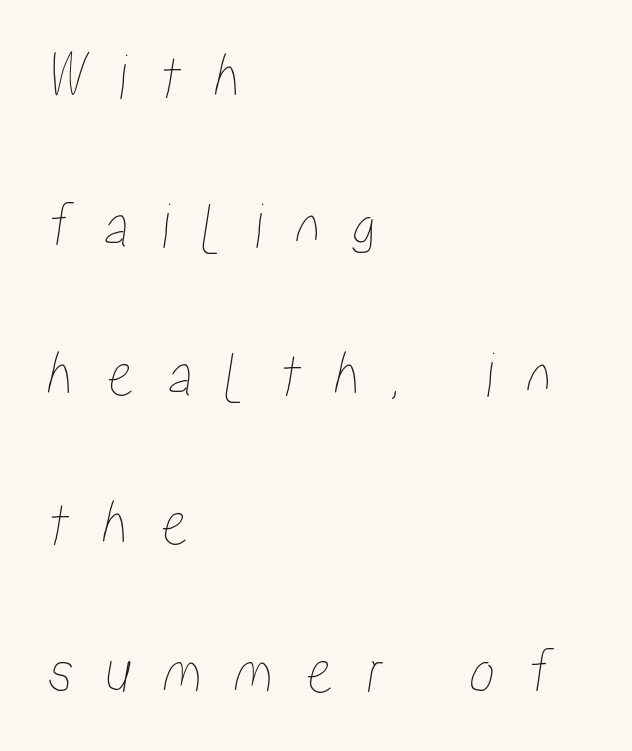
Q: Is the text underlined? A: No.
Q: How is the paragraph aligned? A: Left-aligned.
Q: Is the spacing between letters normal or unusually wide? A: Unusually wide.
Q: Is the spacing between lines tight, normal or loose? A: Loose.
Q: Width (condensed, normal, or wide)? A: Condensed.
Q: Stroke contrast? A: Low.
Q: x-height? A: Medium.
Q: Monospaced? A: No.
